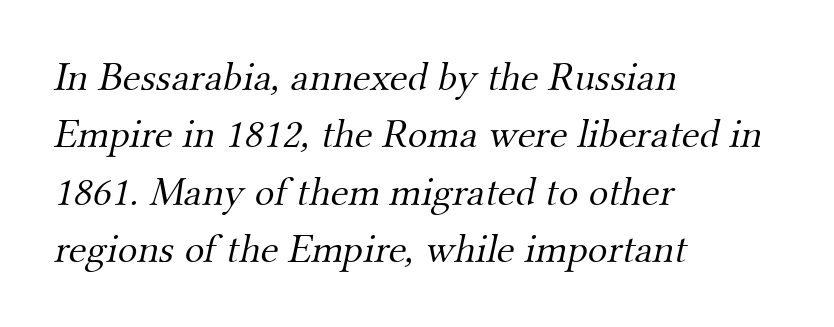
The image shows 41 px light serif type; set left-aligned, normal line spacing (1.4x), normal letter spacing, not underlined; medium stroke contrast and a small x-height.
